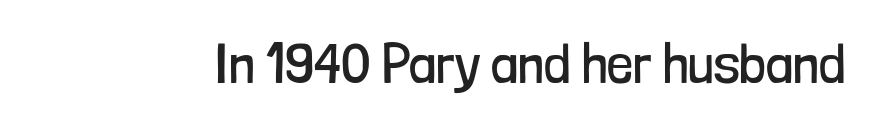
{"serif": "no", "italic": "no", "bold": "no", "weight": "regular", "width": "condensed", "stroke_contrast": "low", "x_height": "medium", "monospaced": "no", "underline": "no", "letter_spacing": "normal", "letter_spacing_em": 0.0, "glyph_px": 57}
